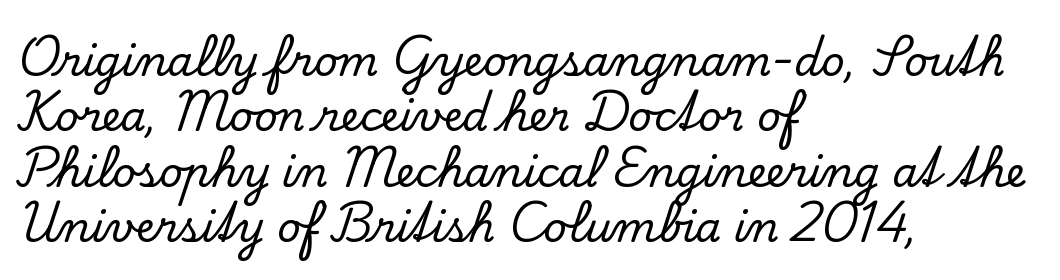
Q: Is the text italic (slanted)? A: Yes.
Q: Is the typeface a serif or a sans-serif typeface? A: Serif.
Q: Is the text underlined? A: No.
Q: How is the paragraph aligned? A: Left-aligned.
Q: Is the spacing between letters normal or unusually wide? A: Normal.
Q: Is the spacing between lines tight, normal or loose? A: Normal.
Q: Width (condensed, normal, or wide)? A: Normal.
Q: Stroke contrast? A: Low.
Q: x-height? A: Small.
Q: Monospaced? A: No.
